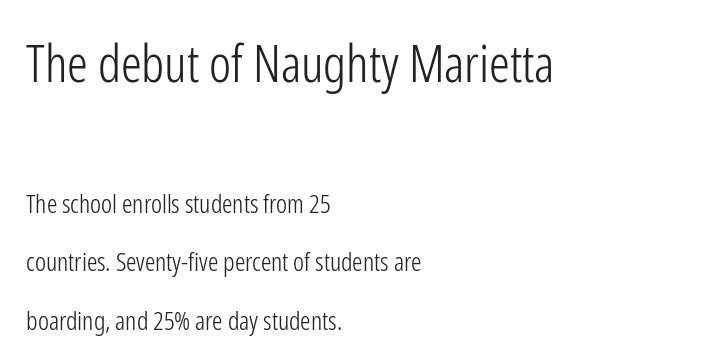
{"serif": "no", "italic": "no", "bold": "no", "weight": "light", "width": "condensed", "stroke_contrast": "low", "x_height": "medium", "monospaced": "no", "underline": "no", "align": "left", "line_spacing": "loose", "line_spacing_ratio": 2.25, "letter_spacing": "normal", "letter_spacing_em": 0.0, "larger_block": "first", "size_ratio": 2.0, "glyph_px": 52}
